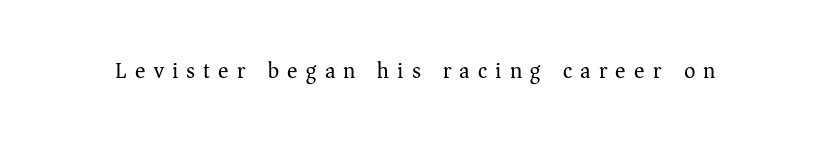
Only glyphs here, with clear space below each row. No extra ink here — the face is not bold. Letter spacing: wide. The typography opts for an upright posture over an oblique one.
